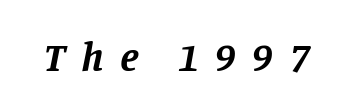
The image shows 41 px bold serif type, italic (leaning right); set unusually wide letter spacing (+0.4 em), not underlined; low stroke contrast and a large x-height.
